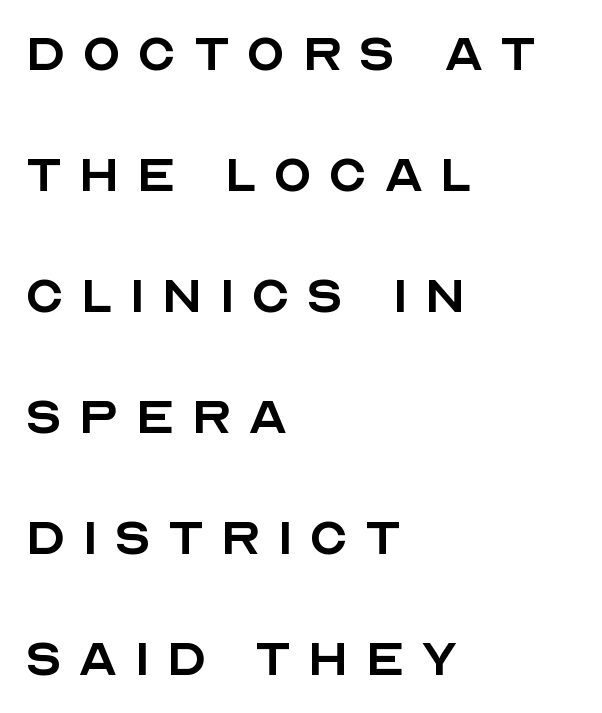
Q: Is the text bold? A: No.
Q: Is the text italic (slanted)? A: No, it is upright.
Q: Is the typeface a serif or a sans-serif typeface? A: Sans-serif.
Q: Is the text underlined? A: No.
Q: How is the paragraph aligned? A: Left-aligned.
Q: Is the spacing between letters normal or unusually wide? A: Unusually wide.
Q: Width (condensed, normal, or wide)? A: Normal.
Q: x-height? A: Large.
Q: Monospaced? A: No.
